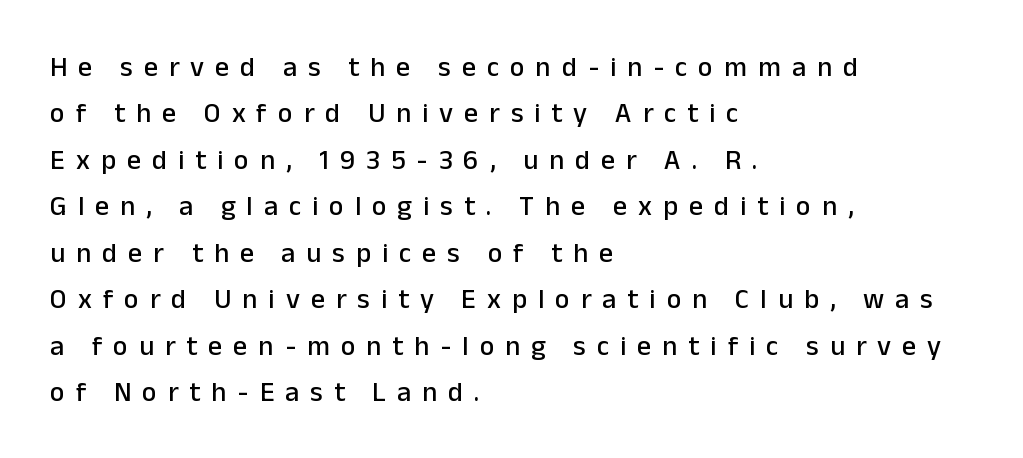
Rows of type keep a routine distance in the vertical direction. Just letters on the line, the space beneath them empty. Tracking here is generous; glyphs stand well apart from one another. Upright lettering throughout. These lines are rendered in a variable-pitch font. Reading down the block, your eye returns to a fixed left position each line.
